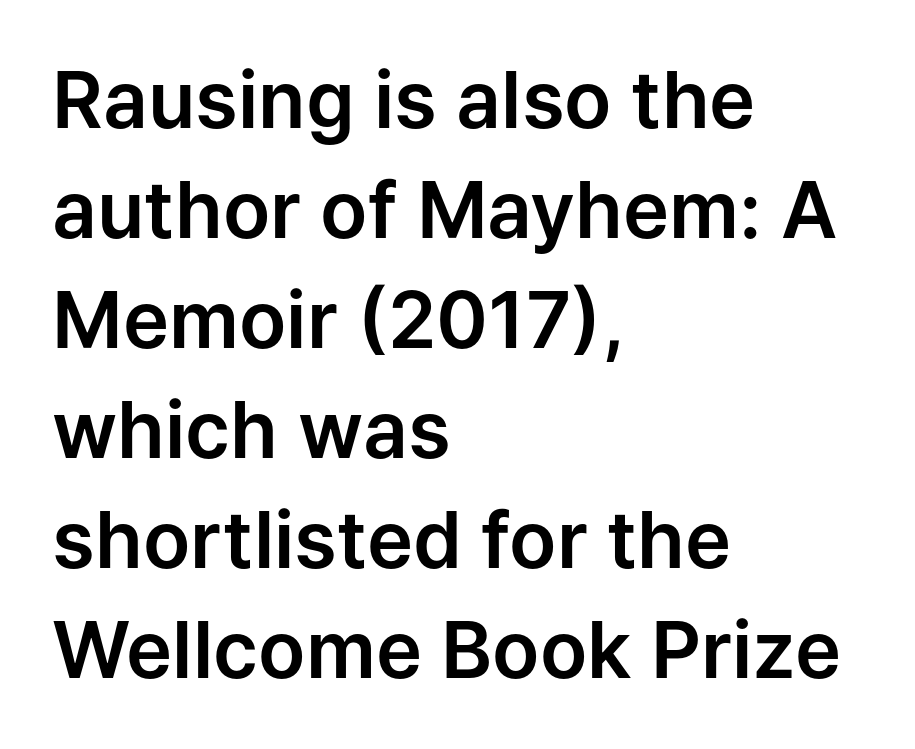
The image shows 78 px sans-serif type, upright; set left-aligned, normal line spacing (1.41x), normal letter spacing, not underlined; low stroke contrast and a medium x-height.
